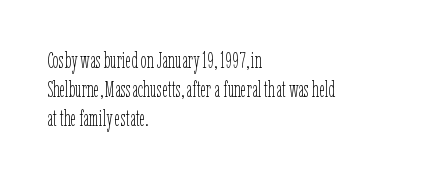
The image shows 22 px text type, upright; set left-aligned, normal line spacing (1.32x), normal letter spacing, not underlined.
